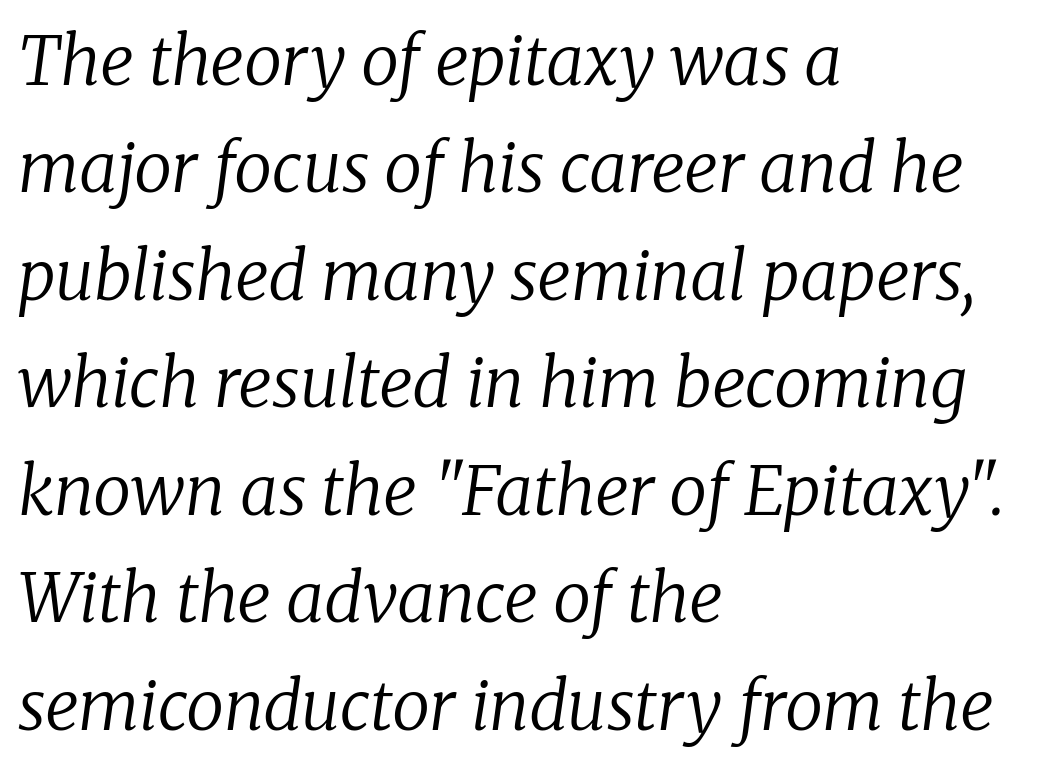
Bare-footed words on every line. A typesetter would call this proportional, since set widths differ per character. One-word summary of the alignment: left. Counters stay open thanks to moderate or lighter strokes. The lines sit at an ordinary, default distance from one another.
